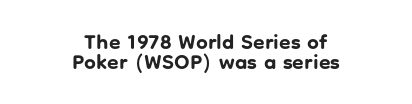
Quick note: not italic, upright. The rag falls on both sides of this text block equally. Honestly, there is no underline to notice here at all. You could call the tracking neutral — neither tight nor loose. This block would grow much taller if given ordinary leading; it's compressed now. Strong, thick strokes mark this as bold type.
